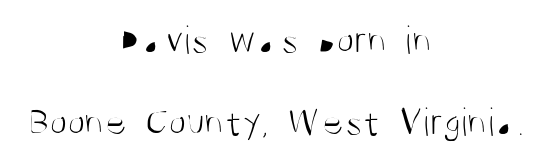
The image shows 41 px light, condensed sans-serif type, upright; set centered, loose line spacing (2.0x), normal letter spacing, not underlined; medium stroke contrast and a large x-height.
